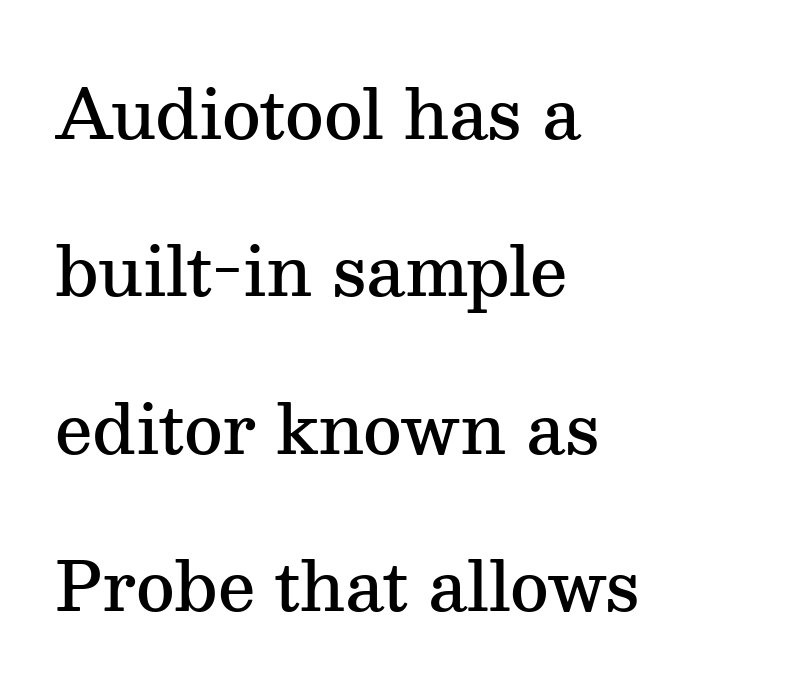
{"serif": "yes", "italic": "no", "bold": "semi", "weight": "semibold", "width": "normal", "stroke_contrast": "medium", "x_height": "medium", "monospaced": "no", "underline": "no", "align": "left", "line_spacing": "loose", "line_spacing_ratio": 2.35, "letter_spacing": "normal", "letter_spacing_em": 0.0, "glyph_px": 67}
